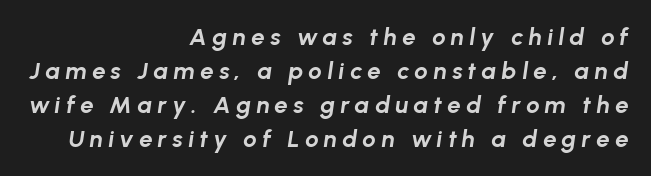
Q: Is the text bold? A: Yes.
Q: Is the text italic (slanted)? A: Yes, it leans right by about 8 degrees.
Q: Is the text underlined? A: No.
Q: How is the paragraph aligned? A: Right-aligned.
Q: Is the spacing between letters normal or unusually wide? A: Unusually wide.
Q: Is the spacing between lines tight, normal or loose? A: Normal.
